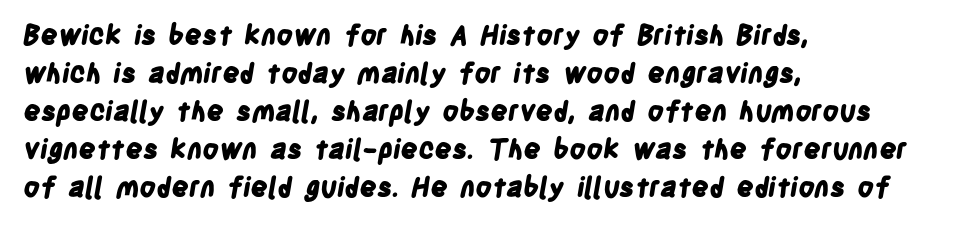
Q: Is the text bold? A: Yes.
Q: Is the text underlined? A: No.
Q: How is the paragraph aligned? A: Left-aligned.
Q: Is the spacing between letters normal or unusually wide? A: Normal.
Q: Is the spacing between lines tight, normal or loose? A: Normal.
